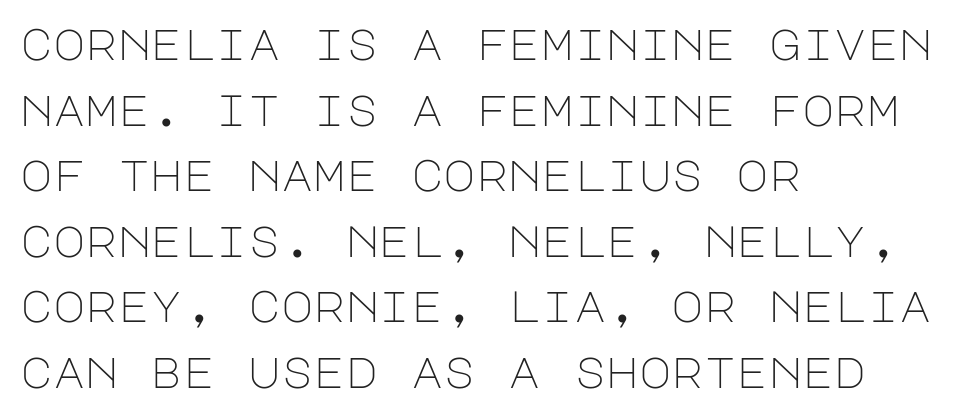
{"serif": "no", "italic": "no", "bold": "no", "weight": "light", "width": "normal", "stroke_contrast": "low", "x_height": "large", "underline": "no", "align": "left", "line_spacing": "normal", "line_spacing_ratio": 1.49, "letter_spacing": "normal", "letter_spacing_em": 0.0, "glyph_px": 44}
